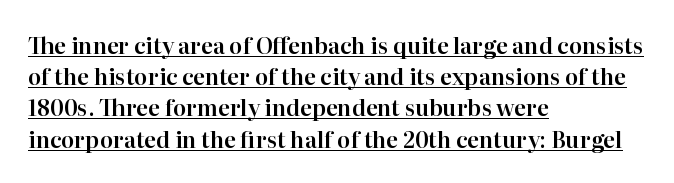
The image shows 22 px text type, upright; set left-aligned, normal line spacing (1.42x), normal letter spacing, underlined.
